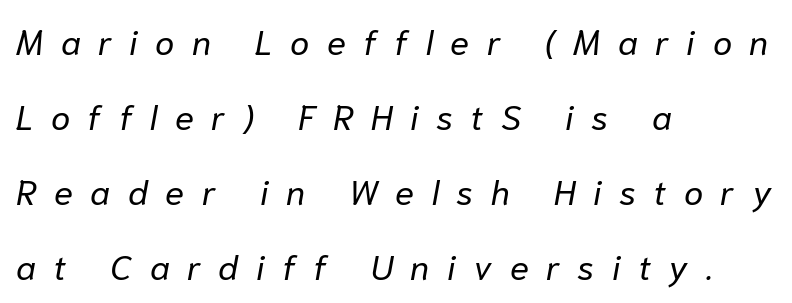
Q: Is the text bold? A: No.
Q: Is the text italic (slanted)? A: Yes, it leans right by about 10 degrees.
Q: Is the text underlined? A: No.
Q: How is the paragraph aligned? A: Left-aligned.
Q: Is the spacing between letters normal or unusually wide? A: Unusually wide.
Q: Is the spacing between lines tight, normal or loose? A: Loose.
Q: Width (condensed, normal, or wide)? A: Normal.
Q: Stroke contrast? A: Low.
Q: x-height? A: Medium.
Q: Monospaced? A: No.
